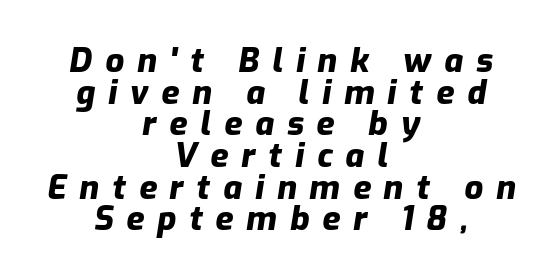
Q: Is the text bold? A: Yes.
Q: Is the text italic (slanted)? A: Yes, it leans right by about 9 degrees.
Q: Is the text underlined? A: No.
Q: How is the paragraph aligned? A: Centered.
Q: Is the spacing between letters normal or unusually wide? A: Unusually wide.
Q: Is the spacing between lines tight, normal or loose? A: Tight.
Q: Width (condensed, normal, or wide)? A: Normal.
Q: Stroke contrast? A: Low.
Q: x-height? A: Medium.
Q: Monospaced? A: No.
